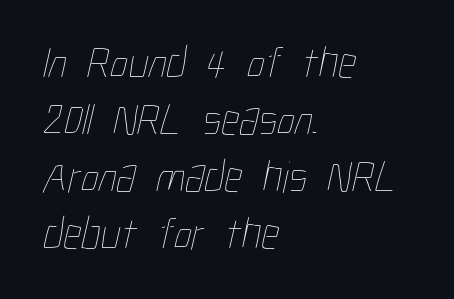
The image shows 45 px thin, condensed type; set left-aligned, normal line spacing (1.27x), normal letter spacing, not underlined; low stroke contrast and a medium x-height.
